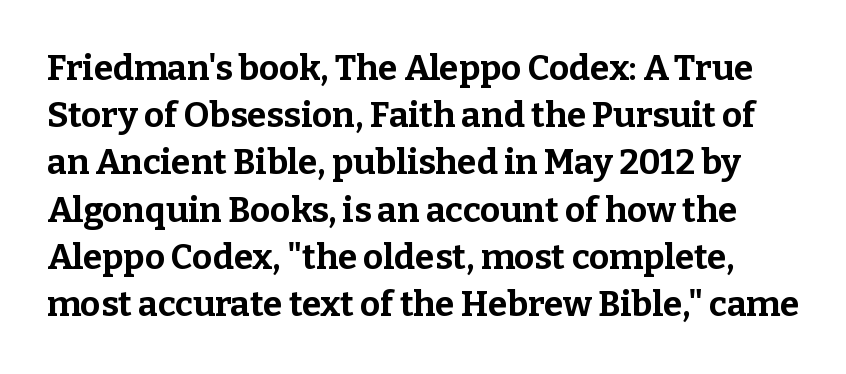
{"serif": "yes", "italic": "no", "bold": "yes", "weight": "bold", "width": "normal", "stroke_contrast": "low", "x_height": "medium", "monospaced": "no", "underline": "no", "line_spacing": "normal", "line_spacing_ratio": 1.35, "letter_spacing": "normal", "letter_spacing_em": 0.0, "glyph_px": 35}
